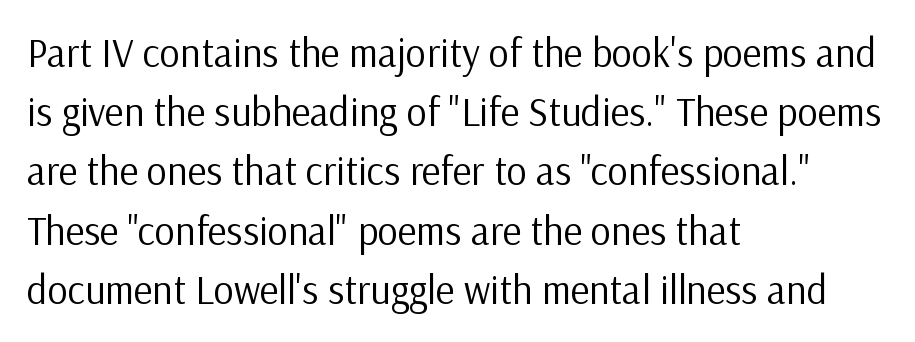
{"serif": "no", "italic": "no", "bold": "no", "weight": "regular", "width": "normal", "stroke_contrast": "low", "x_height": "medium", "monospaced": "no", "underline": "no", "align": "left", "line_spacing": "normal", "line_spacing_ratio": 1.48, "letter_spacing": "normal", "letter_spacing_em": 0.0, "glyph_px": 40}
